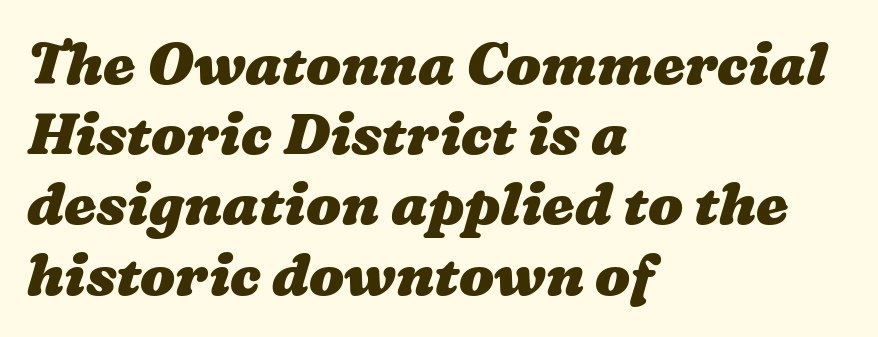
Q: Is the text bold? A: Yes.
Q: Is the text underlined? A: No.
Q: How is the paragraph aligned? A: Left-aligned.
Q: Is the spacing between letters normal or unusually wide? A: Normal.
Q: Width (condensed, normal, or wide)? A: Wide.
Q: Stroke contrast? A: Medium.
Q: x-height? A: Medium.
Q: Monospaced? A: No.
